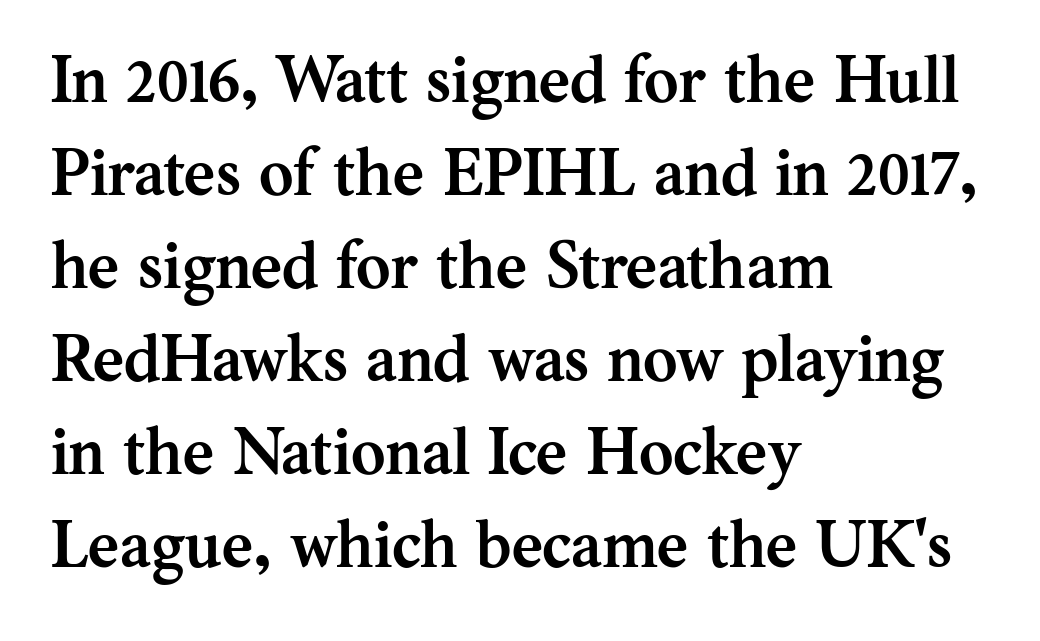
Q: Is the text bold? A: Yes.
Q: Is the text italic (slanted)? A: No, it is upright.
Q: Is the typeface a serif or a sans-serif typeface? A: Serif.
Q: Is the text underlined? A: No.
Q: How is the paragraph aligned? A: Left-aligned.
Q: Is the spacing between letters normal or unusually wide? A: Normal.
Q: Is the spacing between lines tight, normal or loose? A: Normal.
Q: Width (condensed, normal, or wide)? A: Normal.
Q: Stroke contrast? A: Medium.
Q: x-height? A: Medium.
Q: Monospaced? A: No.
